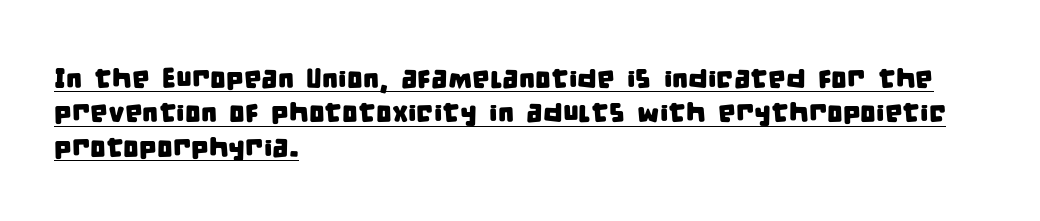
The image shows 28 px condensed sans-serif type; set left-aligned, line spacing 1.23x, normal letter spacing, underlined; low stroke contrast and a large x-height.
